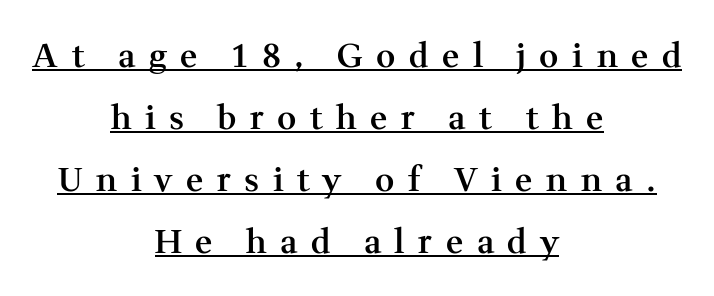
{"serif": "yes", "italic": "no", "bold": "semi", "weight": "semibold", "width": "normal", "stroke_contrast": "medium", "x_height": "medium", "monospaced": "no", "underline": "yes", "align": "center", "line_spacing_ratio": 1.88, "letter_spacing": "wide", "letter_spacing_em": 0.41, "glyph_px": 33}
